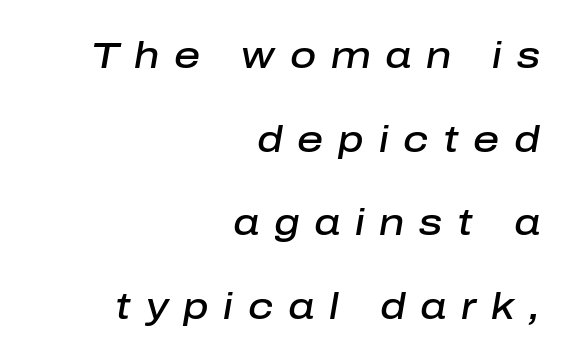
The image shows 36 px semibold type, italic (leaning right); set right-aligned, loose line spacing (2.32x), unusually wide letter spacing (+0.41 em), not underlined; low stroke contrast and a medium x-height.
